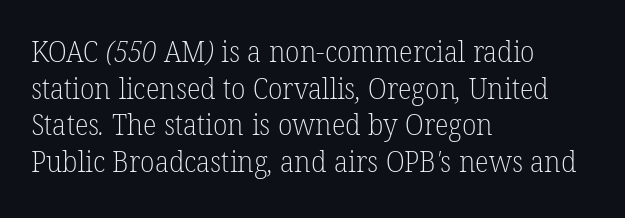
{"serif": "yes", "bold": "no", "weight": "light", "width": "normal", "stroke_contrast": "low", "x_height": "medium", "monospaced": "no", "underline": "no", "align": "left", "line_spacing": "normal", "line_spacing_ratio": 1.26, "letter_spacing": "normal", "letter_spacing_em": 0.0, "glyph_px": 29}
